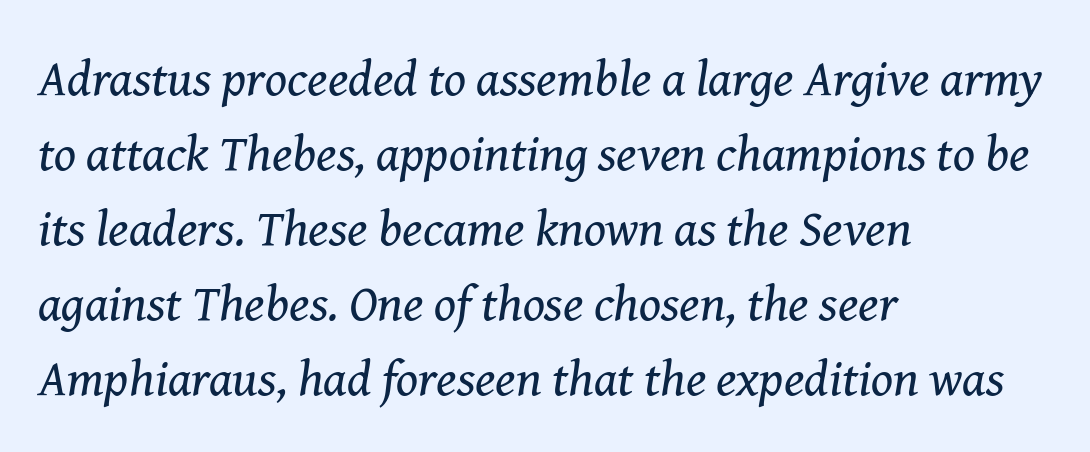
The image shows 51 px regular-weight serif type, italic (leaning right); set left-aligned, normal line spacing (1.47x), normal letter spacing, not underlined; medium stroke contrast and a medium x-height.
